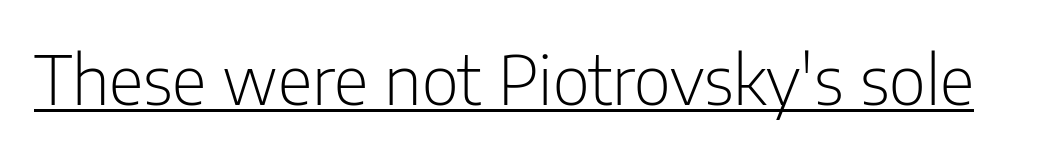
Q: Is the text bold? A: No.
Q: Is the text italic (slanted)? A: No, it is upright.
Q: Is the typeface a serif or a sans-serif typeface? A: Sans-serif.
Q: Is the text underlined? A: Yes.
Q: Is the spacing between letters normal or unusually wide? A: Normal.
Q: Width (condensed, normal, or wide)? A: Condensed.
Q: Stroke contrast? A: Low.
Q: x-height? A: Medium.
Q: Monospaced? A: No.
